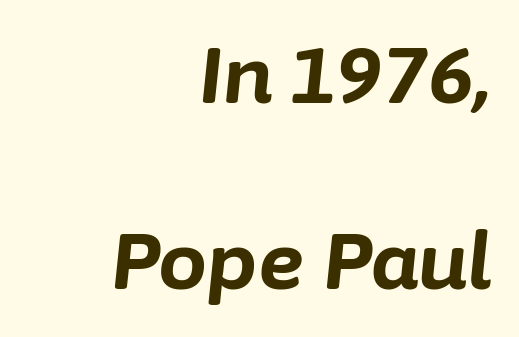
{"italic": "yes", "lean": "right", "slant_degrees": 6, "bold": "yes", "weight": "bold", "width": "normal", "stroke_contrast": "low", "x_height": "medium", "monospaced": "no", "underline": "no", "align": "right", "line_spacing": "loose", "line_spacing_ratio": 2.38, "letter_spacing": "normal", "letter_spacing_em": 0.0, "glyph_px": 78}
